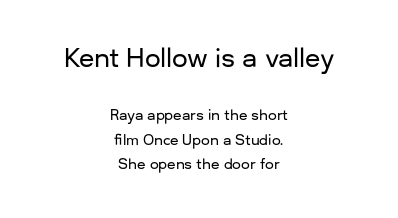
{"italic": "no", "underline": "no", "align": "center", "line_spacing_ratio": 1.74, "letter_spacing": "normal", "letter_spacing_em": 0.0, "larger_block": "first", "size_ratio": 1.79, "glyph_px": 25}
